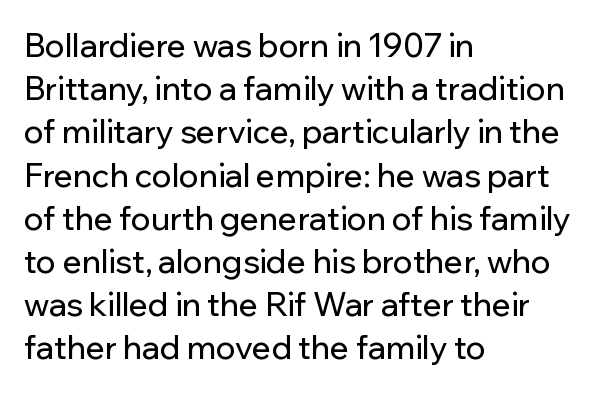
{"serif": "no", "italic": "no", "width": "normal", "stroke_contrast": "low", "x_height": "medium", "monospaced": "no", "underline": "no", "align": "left", "line_spacing": "normal", "line_spacing_ratio": 1.35, "letter_spacing": "normal", "letter_spacing_em": 0.0, "glyph_px": 32}
